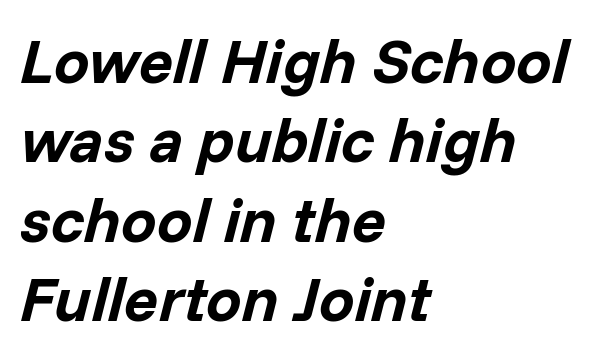
{"italic": "yes", "lean": "right", "slant_degrees": 14, "bold": "yes", "weight": "bold", "width": "normal", "stroke_contrast": "low", "x_height": "medium", "monospaced": "no", "underline": "no", "align": "left", "line_spacing": "normal", "line_spacing_ratio": 1.26, "letter_spacing": "normal", "letter_spacing_em": 0.0, "glyph_px": 63}
